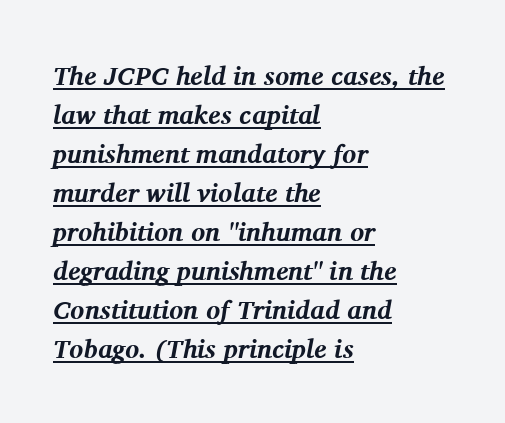
Q: Is the text bold? A: Yes.
Q: Is the text italic (slanted)? A: Yes, it leans right by about 11 degrees.
Q: Is the text underlined? A: Yes.
Q: How is the paragraph aligned? A: Left-aligned.
Q: Is the spacing between letters normal or unusually wide? A: Normal.
Q: Is the spacing between lines tight, normal or loose? A: Normal.
